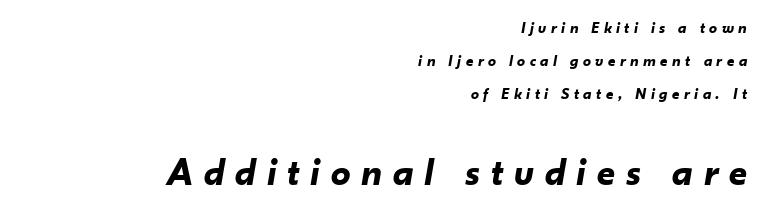
These two chunks differ in scale, with the bottom chunk taking the larger measure. The string is rendered with underlining switched off. Emphasis-style slanted type is in use. In terms of leading, this rendering errs on the spacious side. In terms of letterspacing, this is a distinctly airy, spread setting. Bold? Absolutely — the strokes are thick and heavy.
